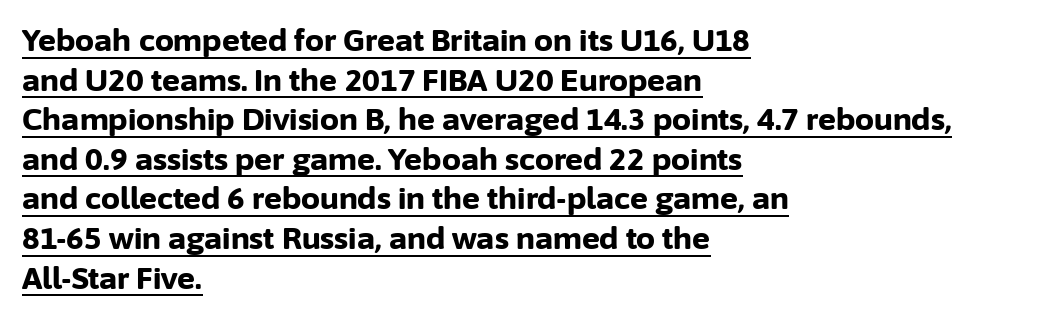
Q: Is the text bold? A: Yes.
Q: Is the text italic (slanted)? A: No, it is upright.
Q: Is the typeface a serif or a sans-serif typeface? A: Sans-serif.
Q: Is the text underlined? A: Yes.
Q: How is the paragraph aligned? A: Left-aligned.
Q: Is the spacing between letters normal or unusually wide? A: Normal.
Q: Is the spacing between lines tight, normal or loose? A: Normal.
Q: Width (condensed, normal, or wide)? A: Normal.
Q: Stroke contrast? A: Low.
Q: x-height? A: Medium.
Q: Monospaced? A: No.
